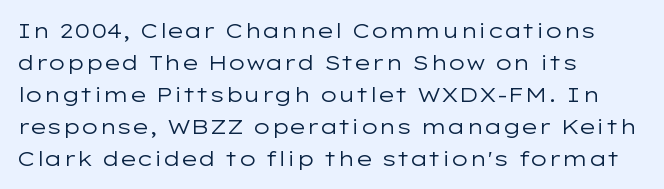
Q: Is the text bold? A: No.
Q: Is the text italic (slanted)? A: No, it is upright.
Q: Is the text underlined? A: No.
Q: How is the paragraph aligned? A: Left-aligned.
Q: Is the spacing between letters normal or unusually wide? A: Normal.
Q: Is the spacing between lines tight, normal or loose? A: Normal.
